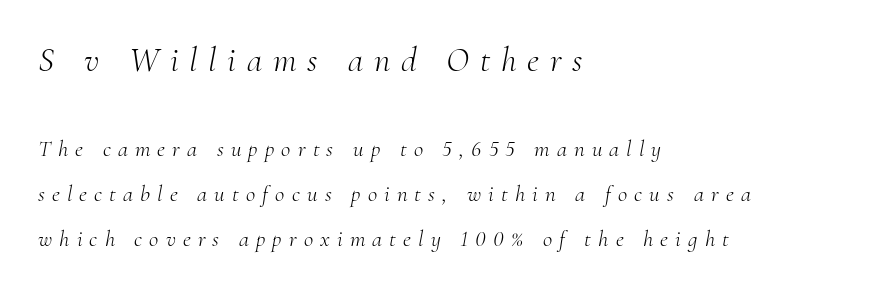
The image shows 35 px light serif type, italic (leaning right); set left-aligned, loose line spacing (1.95x), unusually wide letter spacing (+0.31 em), not underlined; the first (top) block is 1.52x larger; medium stroke contrast and a small x-height.
